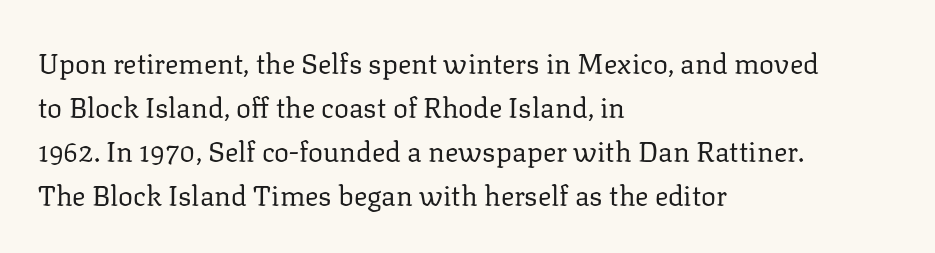
Q: Is the text bold? A: No.
Q: Is the text italic (slanted)? A: No, it is upright.
Q: Is the typeface a serif or a sans-serif typeface? A: Serif.
Q: Is the text underlined? A: No.
Q: How is the paragraph aligned? A: Left-aligned.
Q: Is the spacing between letters normal or unusually wide? A: Normal.
Q: Is the spacing between lines tight, normal or loose? A: Normal.
Q: Width (condensed, normal, or wide)? A: Normal.
Q: Stroke contrast? A: Low.
Q: x-height? A: Medium.
Q: Monospaced? A: No.
